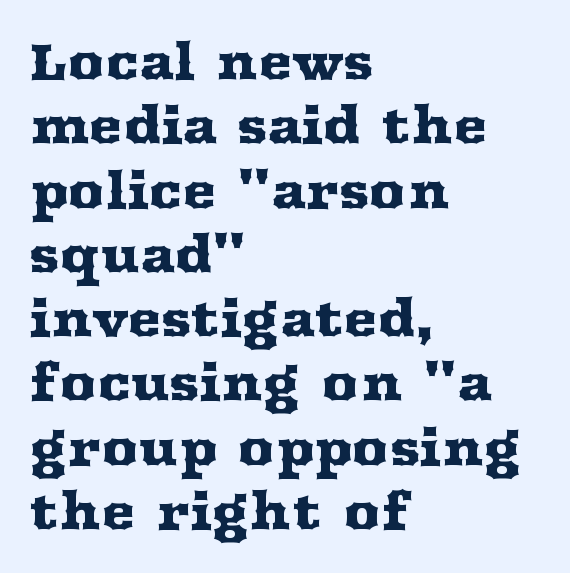
The paragraph has a hard left edge and a soft right edge. In terms of posture, this sample is upright. Varying glyph widths throughout — classic text-font behaviour. Does extra space separate the letters? No, they use regular spacing. Old-style or modern, the face here clearly has serifs. Honestly, there is no underline to notice here at all.
